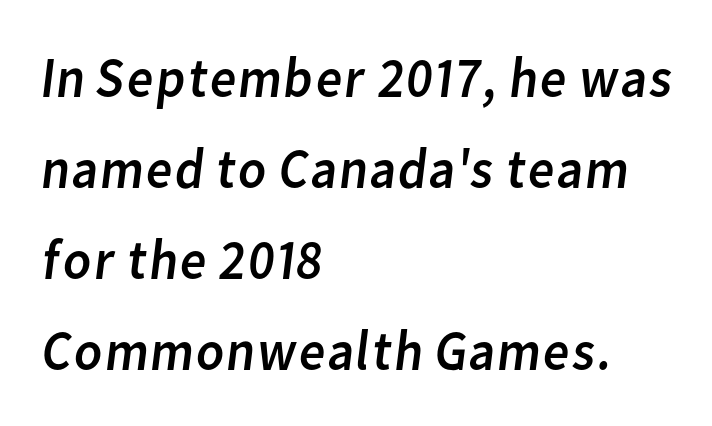
Q: Is the text bold? A: No.
Q: Is the typeface a serif or a sans-serif typeface? A: Sans-serif.
Q: Is the text underlined? A: No.
Q: How is the paragraph aligned? A: Left-aligned.
Q: Is the spacing between letters normal or unusually wide? A: Normal.
Q: Is the spacing between lines tight, normal or loose? A: Normal.
Q: Width (condensed, normal, or wide)? A: Normal.
Q: Stroke contrast? A: Low.
Q: x-height? A: Medium.
Q: Monospaced? A: No.
